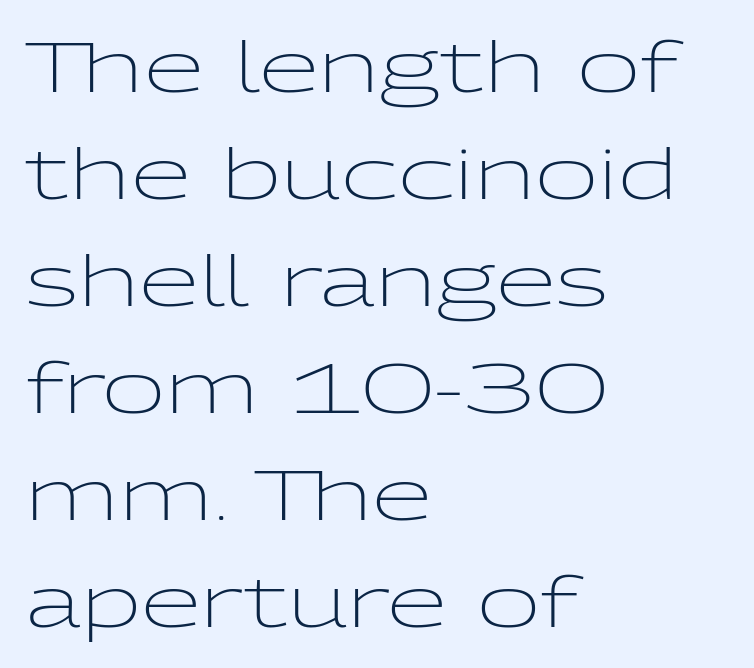
The image shows 69 px light, wide sans-serif type, upright; set left-aligned, normal line spacing (1.55x), normal letter spacing, not underlined; low stroke contrast and a medium x-height.
